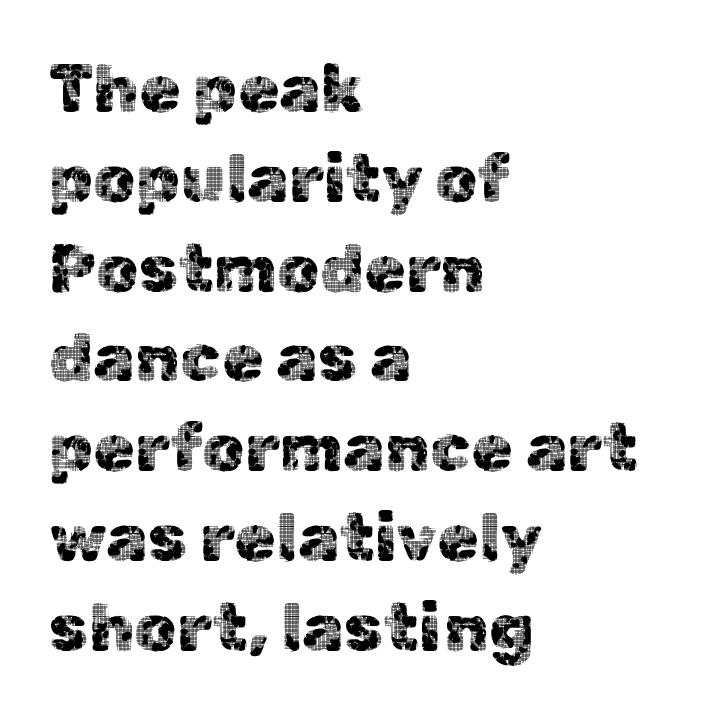
Reading down the block, your eye returns to a fixed left position each line. Students, note that the glyphs here touch the page at normal intervals. In terms of letterform style, serifs are entirely absent. A typesetter would call this proportional, since set widths differ per character. Just letters on the line, the space beneath them empty. In terms of leading, this rendering sits right in the middle.
